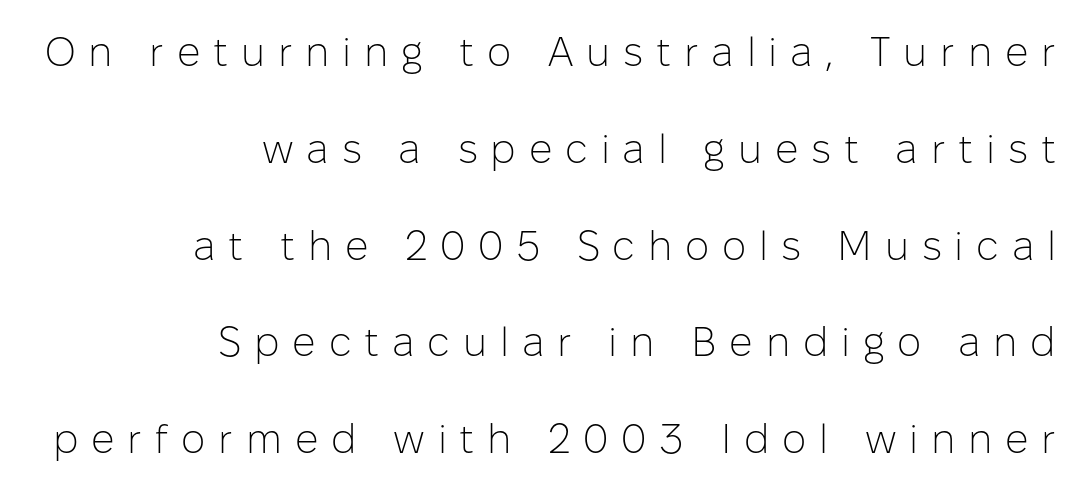
Each word looks stretched out because of the extra space between its letters. Does the copy run flush right? Yes — the right margin is perfectly even. A sans-serif font was chosen for this passage. Vertical spacing — loose. The specimen reads as upright at a glance.
